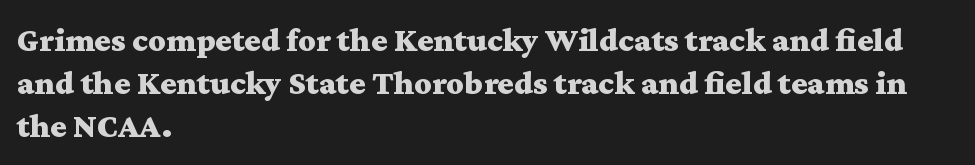
{"serif": "yes", "italic": "no", "bold": "yes", "weight": "bold", "width": "wide", "stroke_contrast": "medium", "x_height": "medium", "monospaced": "no", "underline": "no", "align": "left", "line_spacing": "normal", "line_spacing_ratio": 1.27, "letter_spacing": "normal", "letter_spacing_em": 0.0, "glyph_px": 34}
